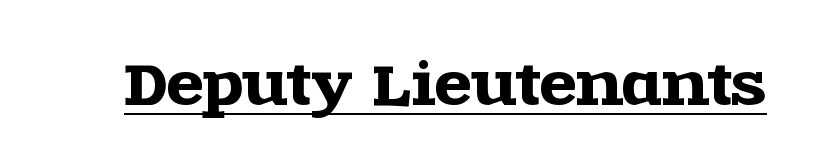
{"serif": "yes", "italic": "no", "width": "wide", "x_height": "large", "monospaced": "no", "underline": "yes", "letter_spacing": "normal", "letter_spacing_em": 0.0, "glyph_px": 54}
